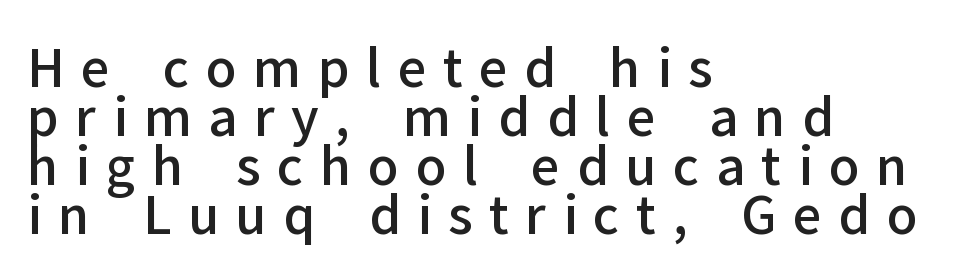
Does the type have serifs? No, each stem ends abruptly. The baseline area is clear. One glance says dense: line gaps are narrower than usual. Is there any slant? The stems are plumb.
